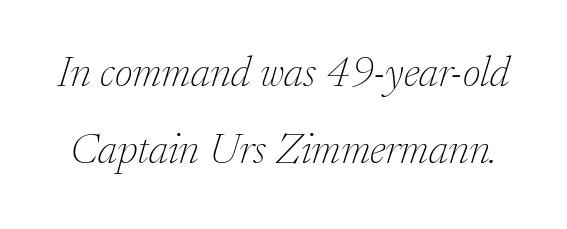
The image shows 43 px thin serif type, italic (leaning right); set line spacing 1.78x, normal letter spacing, not underlined; low stroke contrast and a medium x-height.
